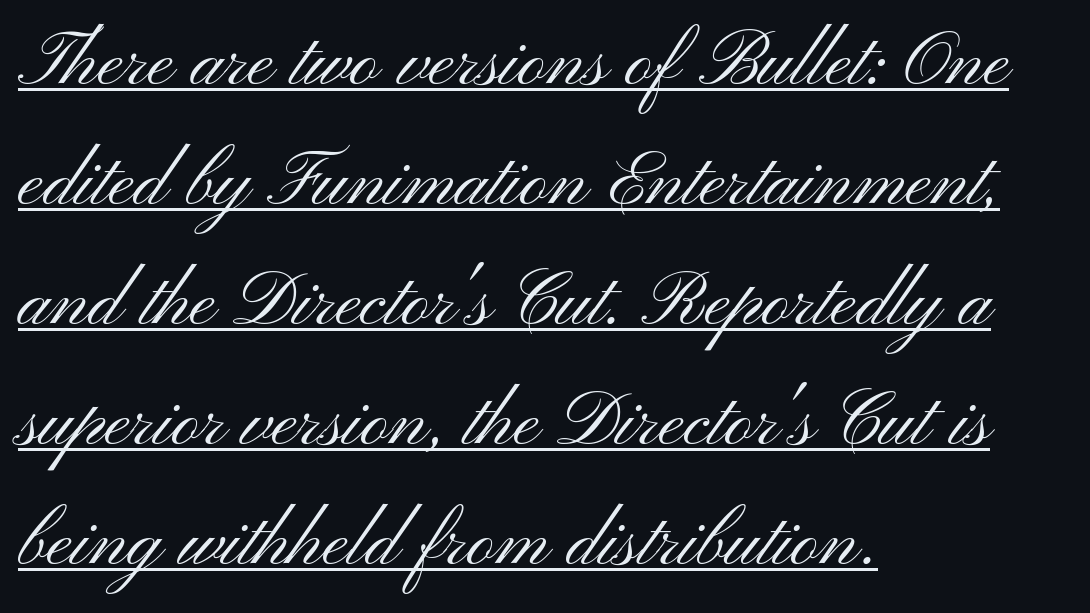
{"serif": "no", "bold": "no", "weight": "light", "width": "wide", "stroke_contrast": "medium", "x_height": "small", "monospaced": "no", "underline": "yes", "align": "left", "line_spacing": "normal", "line_spacing_ratio": 1.58, "letter_spacing": "normal", "letter_spacing_em": 0.0, "glyph_px": 76}
